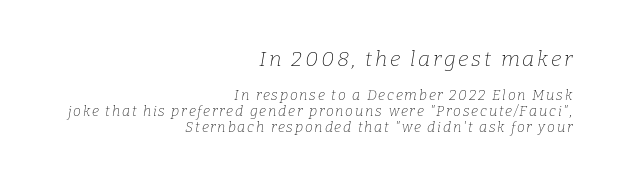
Q: Is the text bold? A: No.
Q: Is the text italic (slanted)? A: Yes, it leans right by about 9 degrees.
Q: Is the text underlined? A: No.
Q: How is the paragraph aligned? A: Right-aligned.
Q: Is the spacing between lines tight, normal or loose? A: Tight.
Q: Which block of text is set in a larger size, the first (top) or the second (bottom)? A: The first (top) one.
